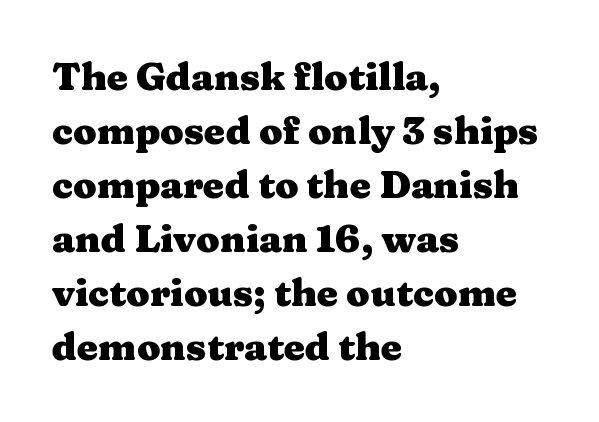
Upright lettering throughout. Rows of type keep a routine distance in the vertical direction. If you drew a ruler down the left edge, every line would touch it. You can tell from the footed stems that serif type was used. Typesetter's note: full bold, strokes at maximum text heaviness. Here the designer chose a conventional face with non-uniform glyph widths.
